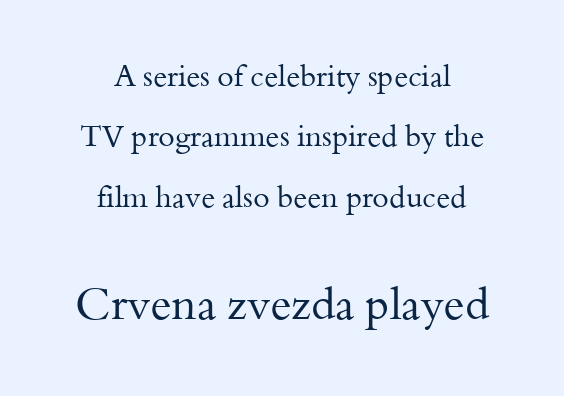
The typeface has the unassuming heft of standard copy or less. Old-style or modern, the face here clearly has serifs. Horizontally, the lines are justified to the midpoint only. Varying glyph widths throughout — classic text-font behaviour.
